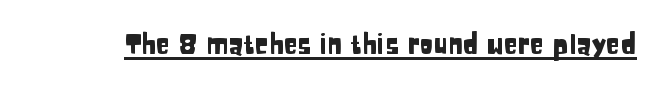
If you drew a line through each stem, it would be perfectly vertical. The face used here appears with an underline applied. Here the designer chose a conventional face with non-uniform glyph widths. Short note: letters normally spaced.
